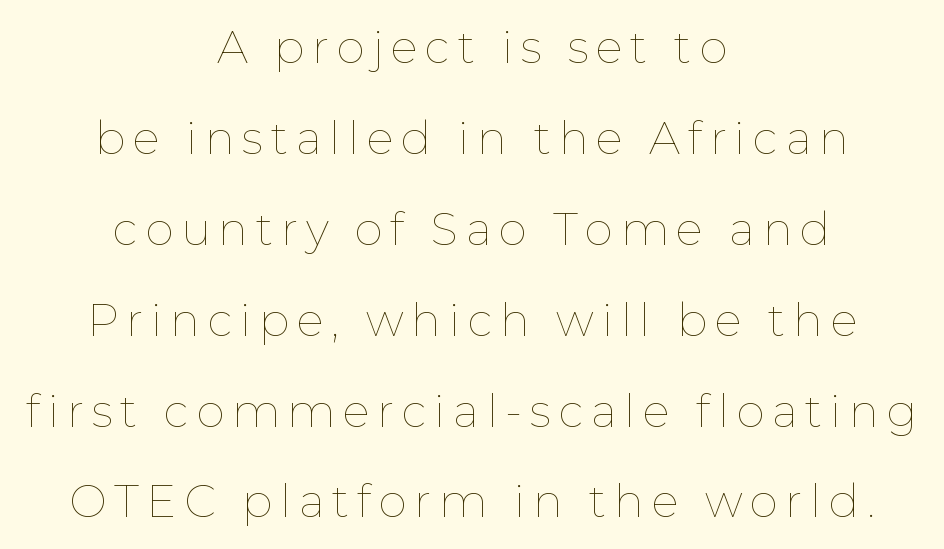
The words here are not underlined. Posture: vertical. Students, observe: this is what heavily led, spacious text looks like. Proportional: the letters do not fall into vertical columns. No letter is thick-stroked: the sample isn't bold. Each line is balanced around a shared central axis.
